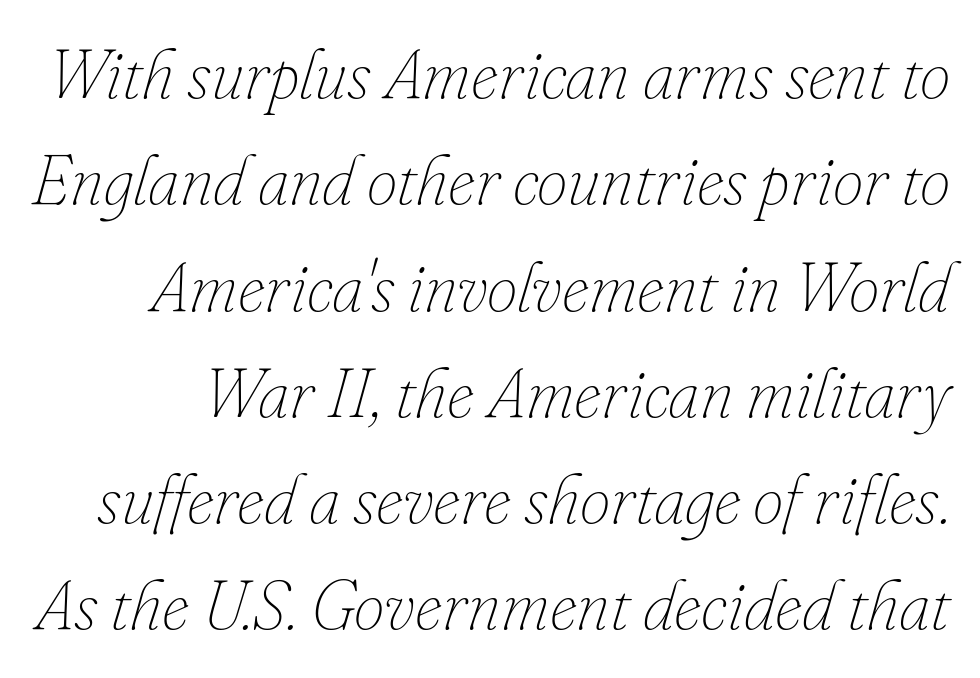
Q: Is the text bold? A: No.
Q: Is the text italic (slanted)? A: Yes, it leans right by about 16 degrees.
Q: Is the text underlined? A: No.
Q: Is the spacing between letters normal or unusually wide? A: Normal.
Q: Is the spacing between lines tight, normal or loose? A: Normal.
Q: Width (condensed, normal, or wide)? A: Normal.
Q: Stroke contrast? A: Low.
Q: x-height? A: Small.
Q: Monospaced? A: No.
